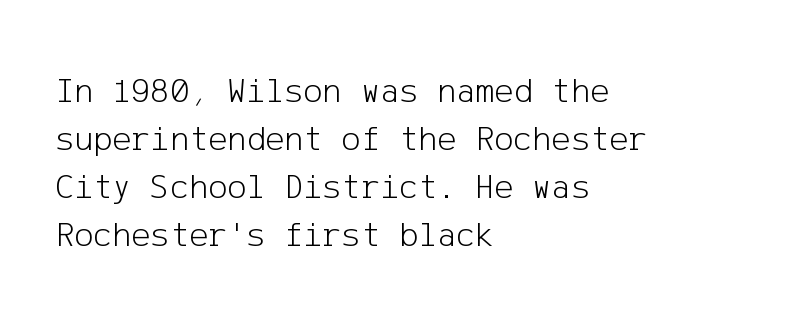
Q: Is the text bold? A: No.
Q: Is the text italic (slanted)? A: No, it is upright.
Q: Is the typeface a serif or a sans-serif typeface? A: Sans-serif.
Q: Is the text underlined? A: No.
Q: How is the paragraph aligned? A: Left-aligned.
Q: Is the spacing between letters normal or unusually wide? A: Normal.
Q: Is the spacing between lines tight, normal or loose? A: Normal.
Q: Width (condensed, normal, or wide)? A: Normal.
Q: Stroke contrast? A: Low.
Q: x-height? A: Medium.
